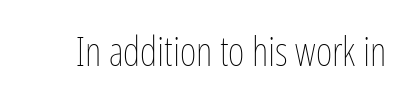
{"italic": "no", "bold": "no", "weight": "thin", "width": "condensed", "stroke_contrast": "low", "x_height": "medium", "monospaced": "no", "underline": "no", "letter_spacing": "normal", "letter_spacing_em": 0.0, "glyph_px": 40}
